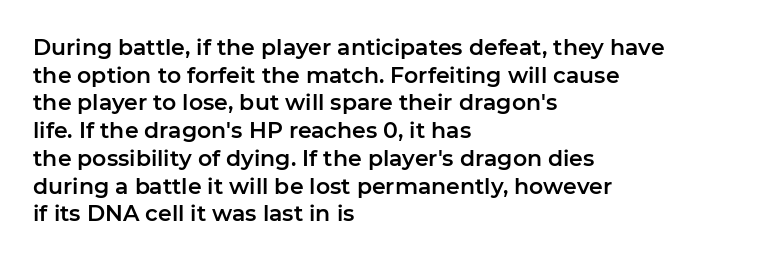
Q: Is the text italic (slanted)? A: No, it is upright.
Q: Is the text underlined? A: No.
Q: How is the paragraph aligned? A: Left-aligned.
Q: Is the spacing between letters normal or unusually wide? A: Normal.
Q: Is the spacing between lines tight, normal or loose? A: Normal.
